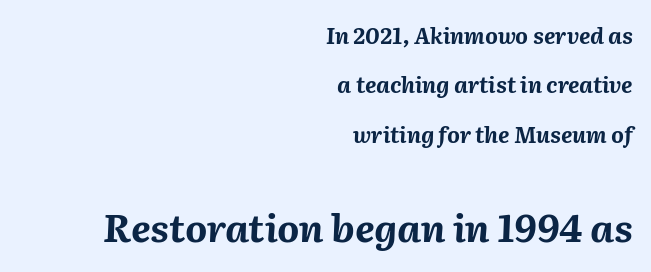
{"italic": "yes", "lean": "right", "slant_degrees": 2, "bold": "yes", "weight": "bold", "width": "normal", "stroke_contrast": "medium", "x_height": "medium", "monospaced": "no", "underline": "no", "align": "right", "line_spacing": "loose", "line_spacing_ratio": 2.25, "letter_spacing": "normal", "letter_spacing_em": 0.0, "larger_block": "second", "size_ratio": 1.73, "glyph_px": 38}
